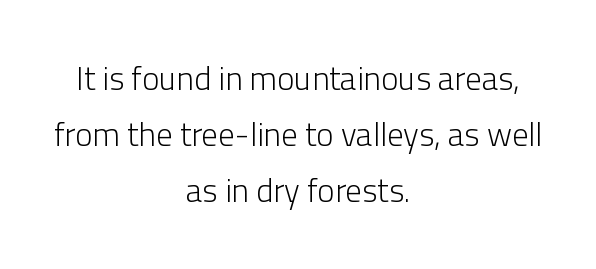
The specimen reads as upright at a glance. Are there feet on the stems? There aren't — it's a sans. The leading is moderate, giving the passage an even texture. In CSS terms this would be text-align: center.
